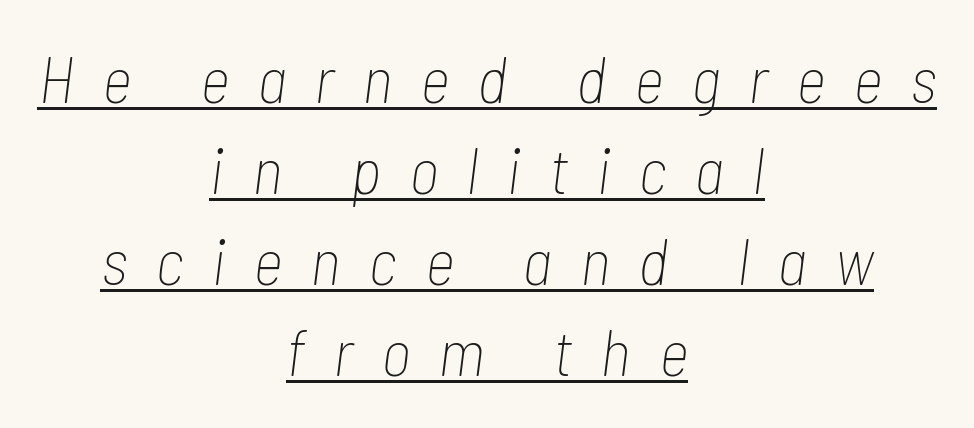
Neither beginnings nor endings align; midpoints do. Each letter keeps its own natural width here, so spacing adapts to shape. Style check: oblique. Letters have the restrained weight of plain body copy at most.
